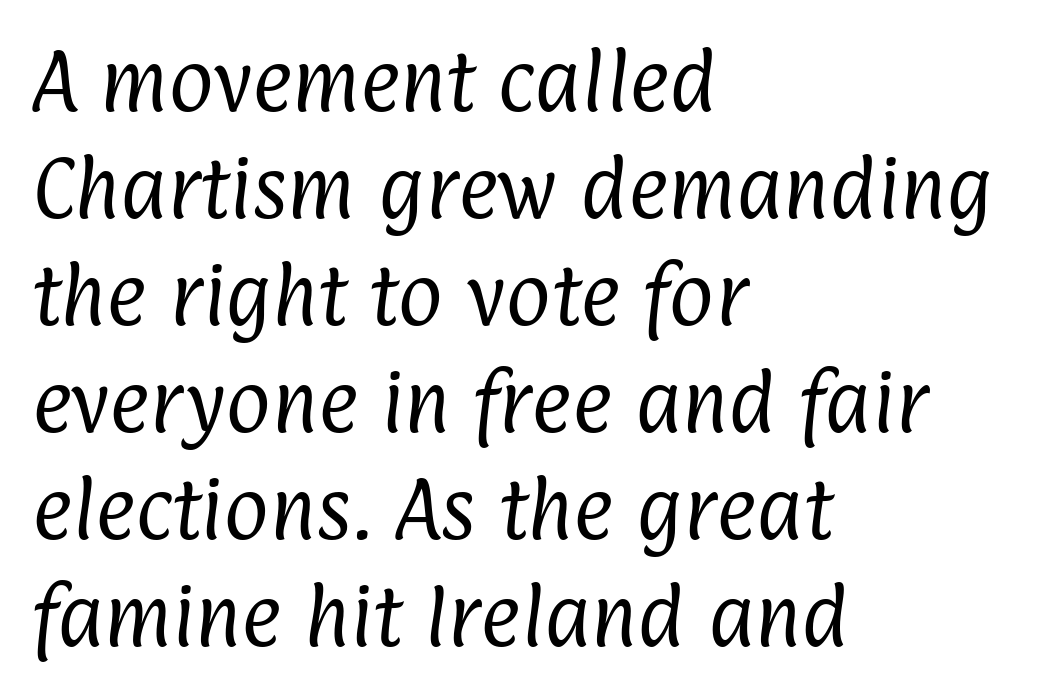
The image shows 69 px regular-weight, condensed sans-serif type; set left-aligned, normal line spacing (1.55x), normal letter spacing, not underlined; low stroke contrast and a medium x-height.
